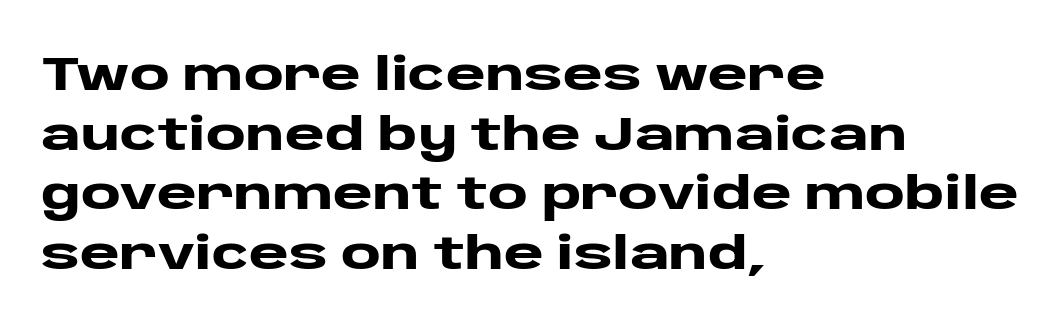
Q: Is the text bold? A: Yes.
Q: Is the text italic (slanted)? A: No, it is upright.
Q: Is the typeface a serif or a sans-serif typeface? A: Sans-serif.
Q: Is the text underlined? A: No.
Q: How is the paragraph aligned? A: Left-aligned.
Q: Is the spacing between letters normal or unusually wide? A: Normal.
Q: Width (condensed, normal, or wide)? A: Wide.
Q: Stroke contrast? A: Low.
Q: x-height? A: Large.
Q: Monospaced? A: No.
